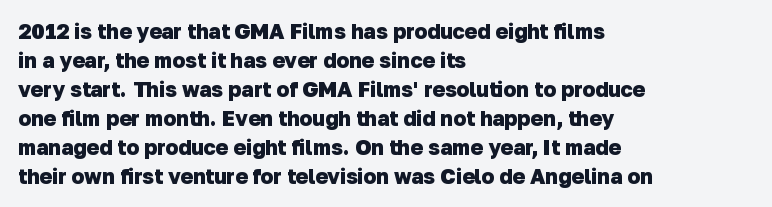
Q: Is the text bold? A: Yes.
Q: Is the text underlined? A: No.
Q: How is the paragraph aligned? A: Left-aligned.
Q: Is the spacing between letters normal or unusually wide? A: Normal.
Q: Is the spacing between lines tight, normal or loose? A: Normal.
